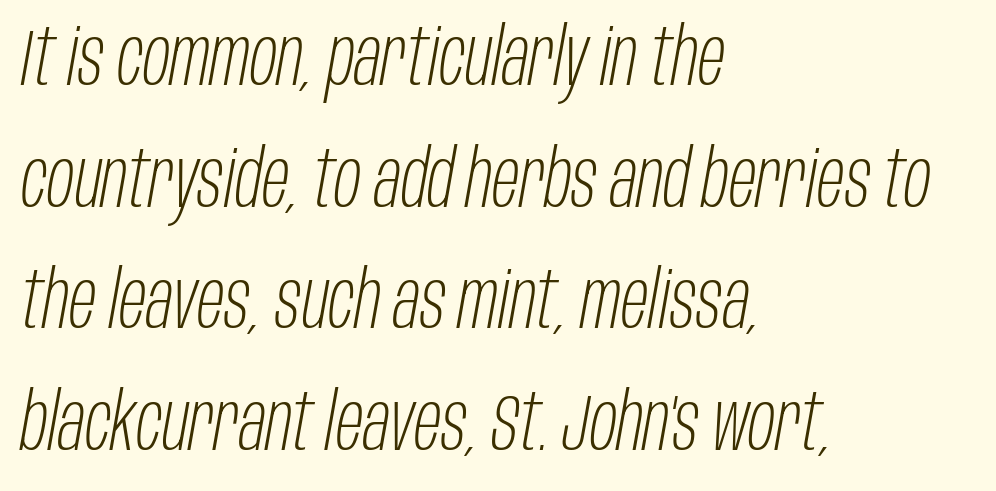
These glyphs show unthickened strokes, regular width or finer. Tall strokes in this sample are angled rather than plumb. What stands out about the letter spacing? Nothing — it is the standard amount. Clear beneath every line of the passage. The setting favours the left margin, as ordinary paragraphs usually do.
